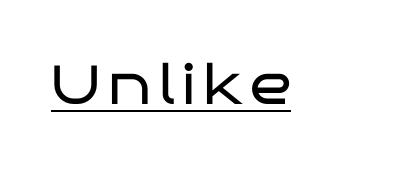
{"serif": "no", "italic": "no", "bold": "no", "weight": "regular", "width": "wide", "stroke_contrast": "low", "x_height": "large", "monospaced": "no", "underline": "yes", "glyph_px": 55}
